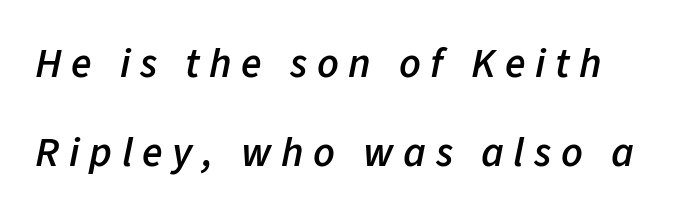
{"italic": "yes", "lean": "right", "slant_degrees": 11, "bold": "semi", "weight": "semibold", "width": "normal", "stroke_contrast": "low", "x_height": "medium", "monospaced": "no", "underline": "no", "line_spacing": "loose", "line_spacing_ratio": 2.11, "letter_spacing": "wide", "letter_spacing_em": 0.23, "glyph_px": 42}
